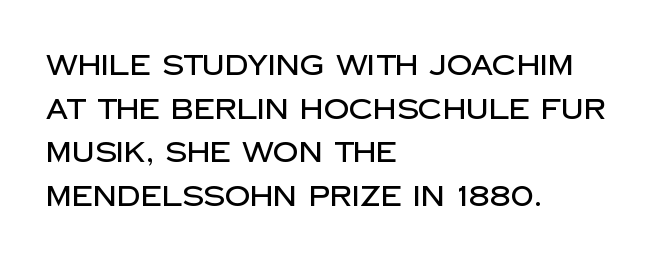
Q: Is the text italic (slanted)? A: No, it is upright.
Q: Is the typeface a serif or a sans-serif typeface? A: Sans-serif.
Q: Is the text underlined? A: No.
Q: How is the paragraph aligned? A: Left-aligned.
Q: Is the spacing between letters normal or unusually wide? A: Normal.
Q: Is the spacing between lines tight, normal or loose? A: Normal.
Q: Width (condensed, normal, or wide)? A: Normal.
Q: Stroke contrast? A: Low.
Q: x-height? A: Large.
Q: Monospaced? A: No.
